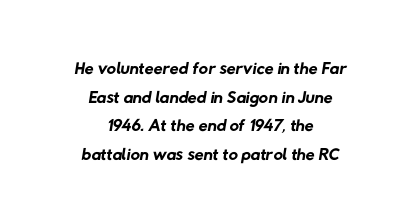
Q: Is the text bold? A: No.
Q: Is the text underlined? A: No.
Q: How is the paragraph aligned? A: Centered.
Q: Is the spacing between letters normal or unusually wide? A: Normal.
Q: Is the spacing between lines tight, normal or loose? A: Tight.
